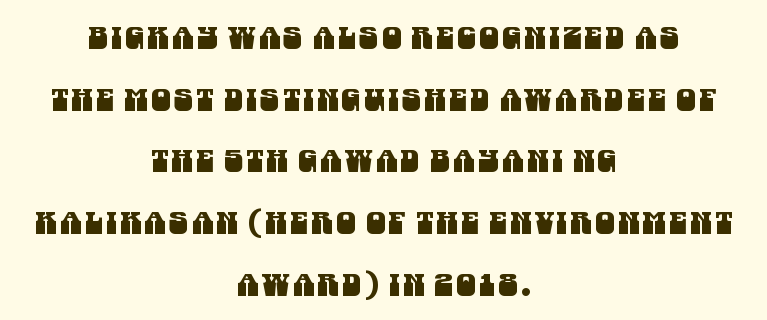
The image shows 31 px condensed sans-serif type; set centered, loose line spacing (1.99x), not underlined; medium stroke contrast and a large x-height.
